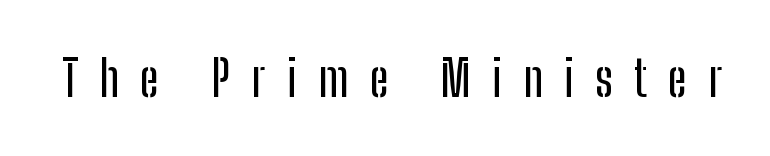
The image shows 49 px condensed sans-serif type, upright; set unusually wide letter spacing (+0.44 em), not underlined; low stroke contrast and a medium x-height.
